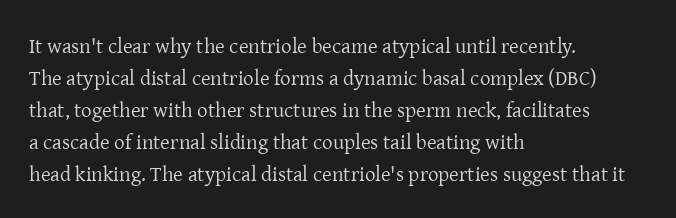
Q: Is the text bold? A: No.
Q: Is the text italic (slanted)? A: No, it is upright.
Q: Is the text underlined? A: No.
Q: How is the paragraph aligned? A: Left-aligned.
Q: Is the spacing between letters normal or unusually wide? A: Normal.
Q: Is the spacing between lines tight, normal or loose? A: Normal.
